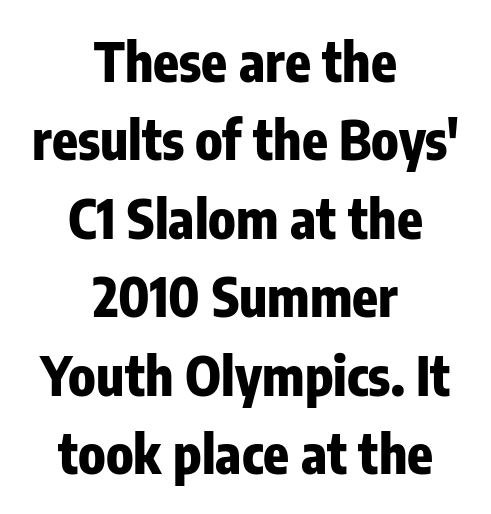
{"serif": "no", "italic": "no", "bold": "yes", "weight": "heavy", "width": "condensed", "stroke_contrast": "low", "x_height": "medium", "monospaced": "no", "underline": "no", "align": "center", "line_spacing": "normal", "line_spacing_ratio": 1.48, "letter_spacing": "normal", "letter_spacing_em": 0.0, "glyph_px": 53}
